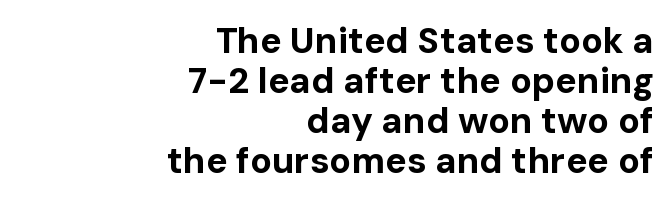
{"serif": "no", "italic": "no", "bold": "yes", "weight": "bold", "width": "normal", "stroke_contrast": "low", "x_height": "medium", "monospaced": "no", "underline": "no", "align": "right", "line_spacing": "tight", "line_spacing_ratio": 1.11, "letter_spacing": "normal", "letter_spacing_em": 0.0, "glyph_px": 36}
